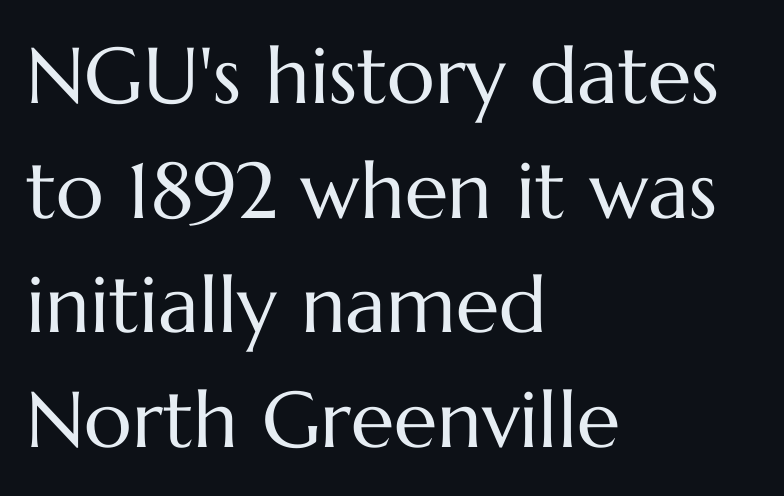
The image shows 79 px regular-weight type, upright; set left-aligned, normal line spacing (1.45x), normal letter spacing, not underlined; medium stroke contrast and a medium x-height.
